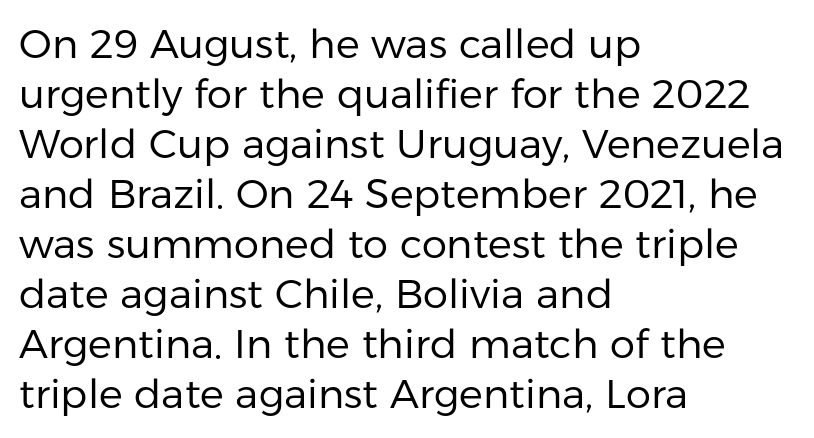
Q: Is the text bold? A: No.
Q: Is the text italic (slanted)? A: No, it is upright.
Q: Is the typeface a serif or a sans-serif typeface? A: Sans-serif.
Q: Is the text underlined? A: No.
Q: How is the paragraph aligned? A: Left-aligned.
Q: Is the spacing between letters normal or unusually wide? A: Normal.
Q: Is the spacing between lines tight, normal or loose? A: Normal.
Q: Width (condensed, normal, or wide)? A: Normal.
Q: Stroke contrast? A: Low.
Q: x-height? A: Medium.
Q: Monospaced? A: No.
